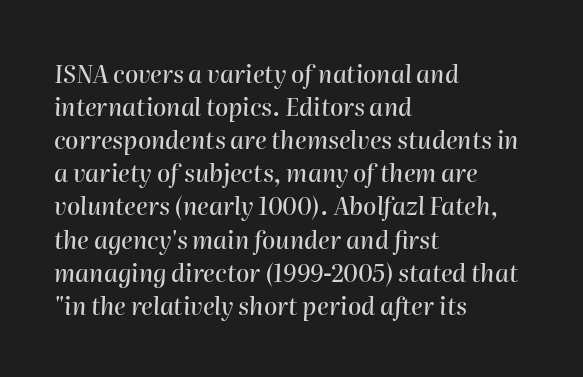
The whole block is typeset with a tilt. Visually the block forms a straight wall on the left and a jagged coastline on the right. Nobody touched the tracking dial on this one. Baseline-to-baseline distance is the conventional proportion of letter height.
